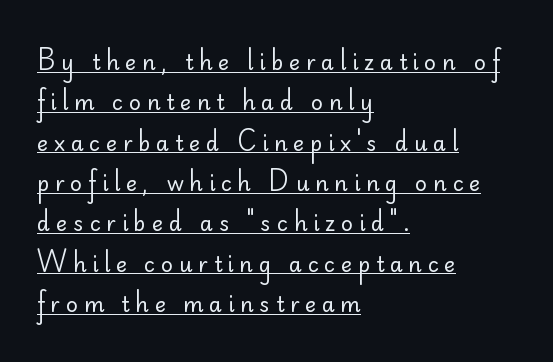
The image shows 21 px text type, upright; set left-aligned, loose line spacing (1.92x), unusually wide letter spacing (+0.27 em), underlined.
